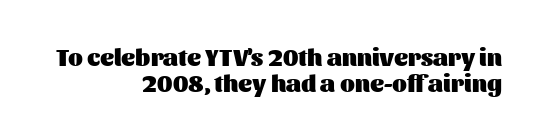
The zone under the glyphs is completely vacant. Heft: maximum for text — a bold. The rag falls on the left side of this text block. Rendered with straight, roman letterforms. The passage shown stacks its lines with hardly any gap. Students, note that the glyphs here touch the page at normal intervals.
